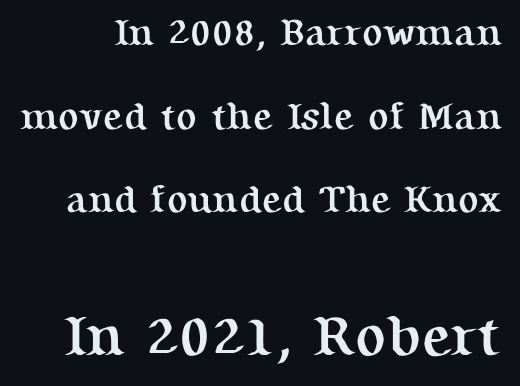
The image shows 57 px semibold serif type, upright; set loose line spacing (2.2x), normal letter spacing, not underlined; the second (bottom) block is 1.5x larger; medium stroke contrast and a medium x-height.
